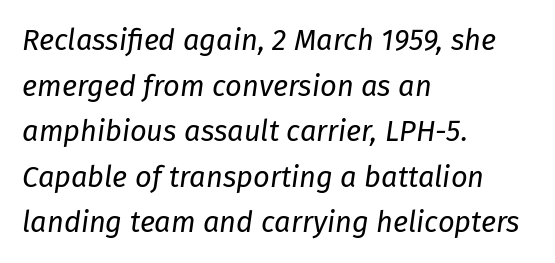
{"italic": "yes", "lean": "right", "slant_degrees": 8, "bold": "no", "weight": "regular", "width": "normal", "stroke_contrast": "low", "x_height": "medium", "monospaced": "no", "underline": "no", "align": "left", "line_spacing": "normal", "line_spacing_ratio": 1.57, "letter_spacing": "normal", "letter_spacing_em": 0.0, "glyph_px": 29}
